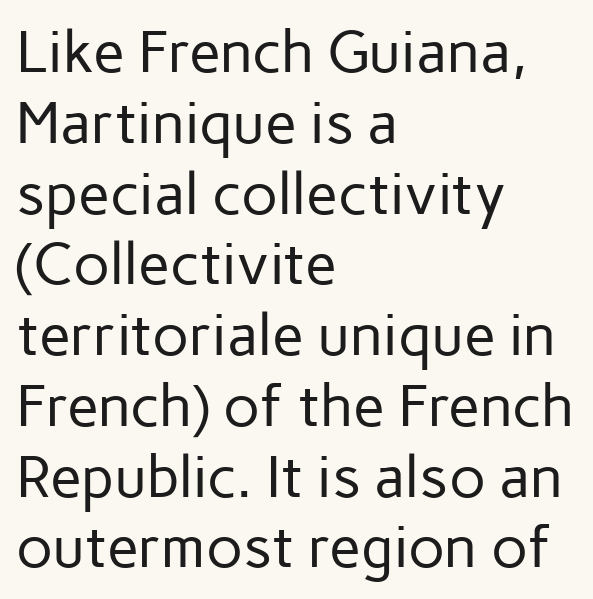
{"serif": "no", "italic": "no", "bold": "no", "weight": "regular", "width": "normal", "stroke_contrast": "low", "x_height": "medium", "monospaced": "no", "underline": "no", "align": "left", "line_spacing_ratio": 1.22, "letter_spacing": "normal", "letter_spacing_em": 0.0, "glyph_px": 58}
